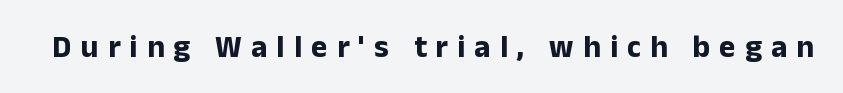
Q: Is the text bold? A: Yes.
Q: Is the text italic (slanted)? A: No, it is upright.
Q: Is the typeface a serif or a sans-serif typeface? A: Sans-serif.
Q: Is the text underlined? A: No.
Q: Is the spacing between letters normal or unusually wide? A: Unusually wide.
Q: Width (condensed, normal, or wide)? A: Normal.
Q: Stroke contrast? A: Low.
Q: x-height? A: Medium.
Q: Monospaced? A: No.
